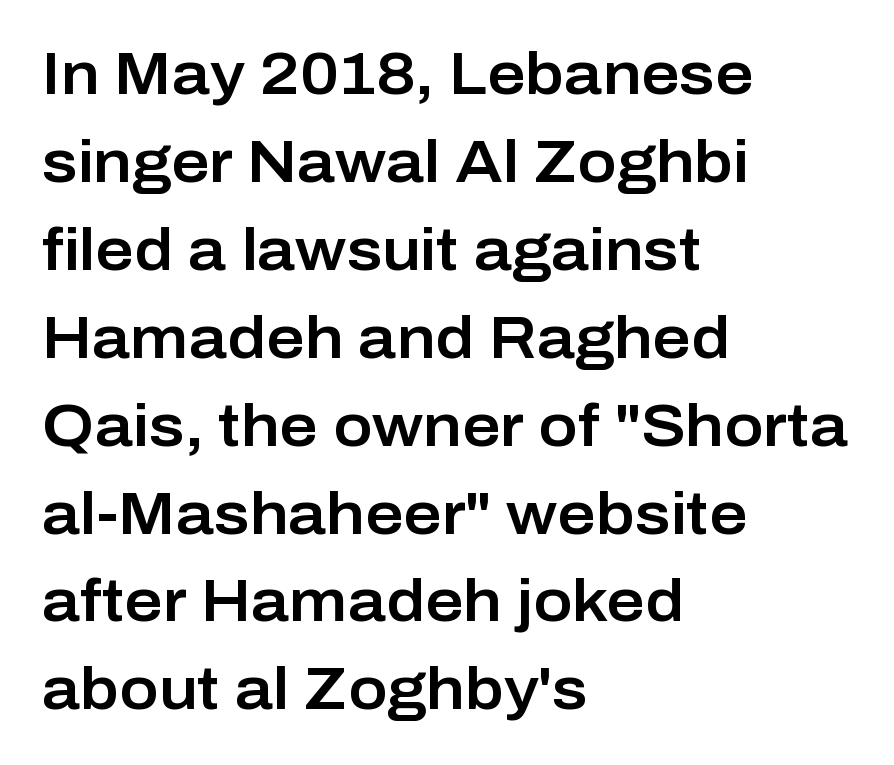
The image shows 59 px sans-serif type, upright; set left-aligned, normal line spacing (1.49x), normal letter spacing, not underlined; low stroke contrast and a medium x-height.
